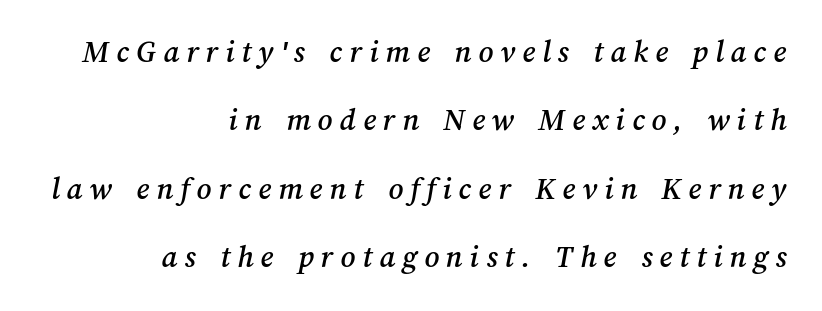
Compared with typical paragraphs, the rows here are farther apart. Inter-character spacing is expanded well beyond the font's built-in metrics. The zone under the glyphs is completely vacant. The lines are quadded right.
